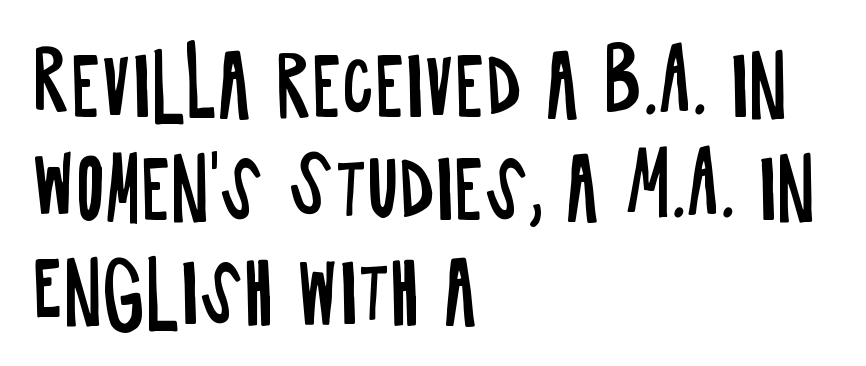
Q: Is the text bold? A: No.
Q: Is the text italic (slanted)? A: No, it is upright.
Q: Is the typeface a serif or a sans-serif typeface? A: Sans-serif.
Q: Is the text underlined? A: No.
Q: How is the paragraph aligned? A: Left-aligned.
Q: Is the spacing between letters normal or unusually wide? A: Normal.
Q: Is the spacing between lines tight, normal or loose? A: Normal.
Q: Width (condensed, normal, or wide)? A: Condensed.
Q: Stroke contrast? A: Low.
Q: x-height? A: Large.
Q: Monospaced? A: No.
